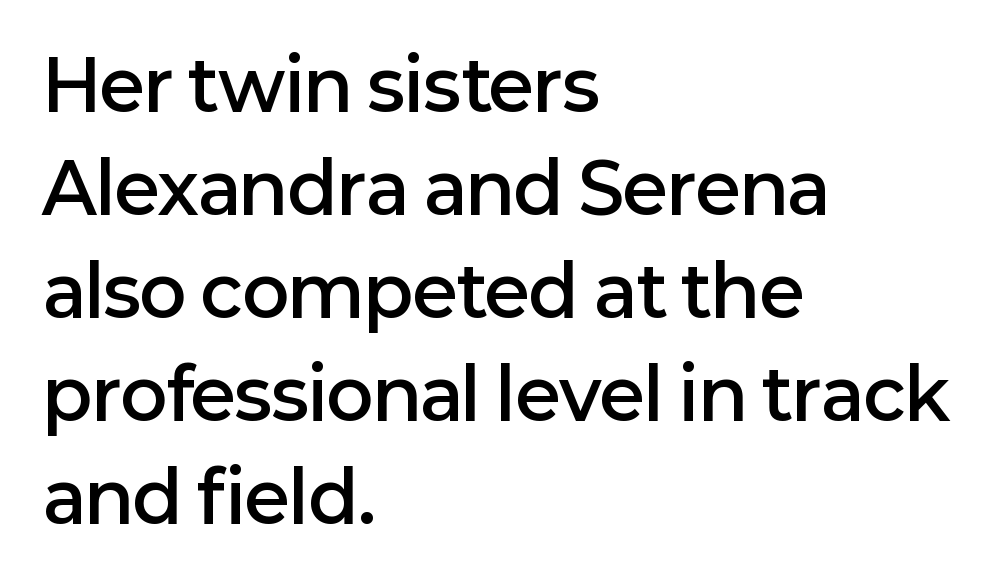
The image shows 70 px semibold sans-serif type, upright; set left-aligned, normal line spacing (1.47x), normal letter spacing, not underlined; low stroke contrast and a medium x-height.
